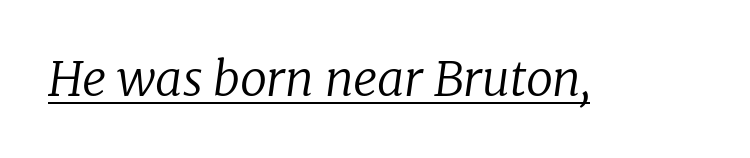
{"serif": "yes", "italic": "yes", "lean": "right", "slant_degrees": 8, "bold": "no", "weight": "regular", "width": "normal", "stroke_contrast": "low", "x_height": "medium", "monospaced": "no", "underline": "yes", "letter_spacing": "normal", "letter_spacing_em": 0.0, "glyph_px": 48}
